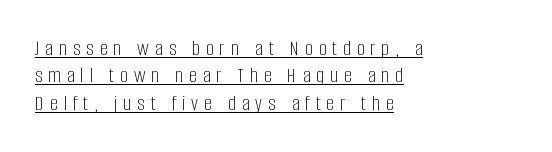
{"italic": "no", "bold": "no", "underline": "yes", "align": "left", "line_spacing": "normal", "line_spacing_ratio": 1.25, "letter_spacing": "wide", "letter_spacing_em": 0.27, "glyph_px": 22}
